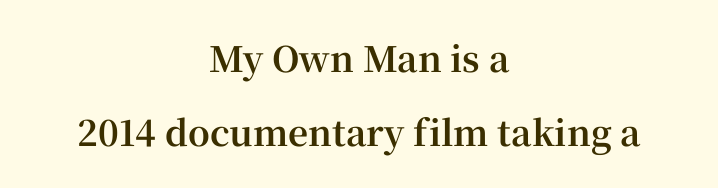
The image shows 35 px bold serif type, upright; set centered, loose line spacing (2.11x), normal letter spacing, not underlined; high stroke contrast and a medium x-height.
